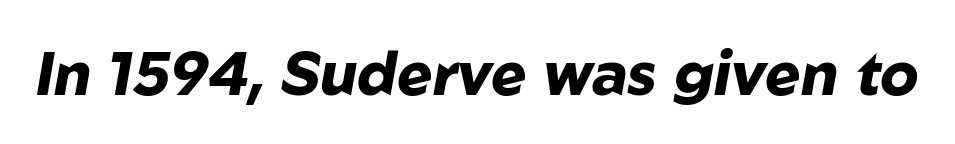
Q: Is the text bold? A: Yes.
Q: Is the text italic (slanted)? A: Yes, it leans right by about 10 degrees.
Q: Is the text underlined? A: No.
Q: Is the spacing between letters normal or unusually wide? A: Normal.
Q: Width (condensed, normal, or wide)? A: Normal.
Q: Stroke contrast? A: Low.
Q: x-height? A: Medium.
Q: Monospaced? A: No.
